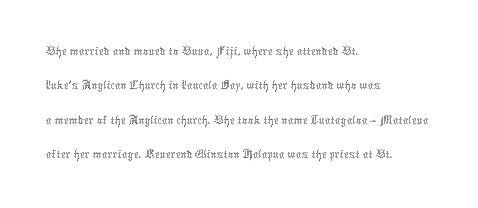
Character widths vary here, with narrow letters taking less room than wide ones. Is the type heavy? It reads as light-to-regular instead. Designer's note — italics off, roman on. The type is set solid horizontally, with unmodified tracking.
